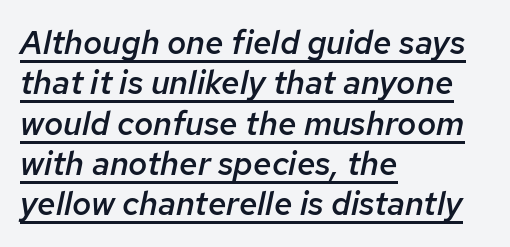
{"italic": "yes", "lean": "right", "slant_degrees": 12, "bold": "semi", "weight": "semibold", "width": "normal", "stroke_contrast": "low", "x_height": "medium", "monospaced": "no", "underline": "yes", "align": "left", "line_spacing_ratio": 1.22, "letter_spacing": "normal", "letter_spacing_em": 0.0, "glyph_px": 33}
